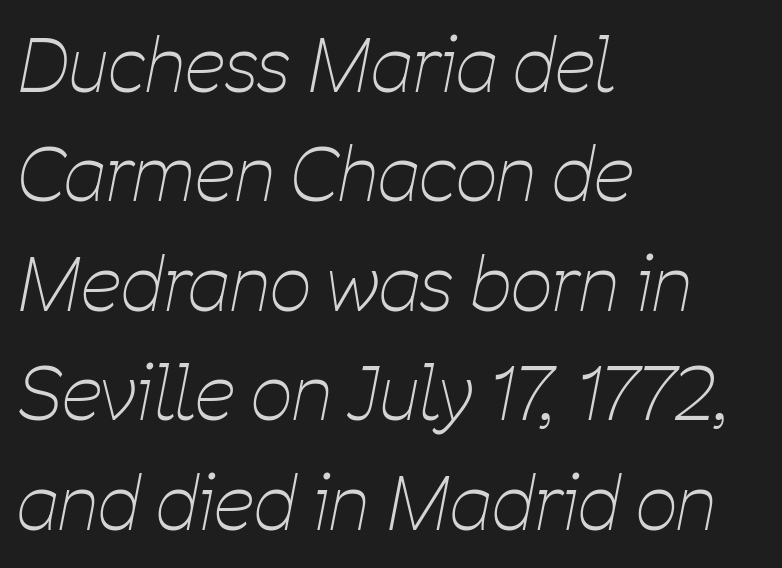
Character widths vary here, with narrow letters taking less room than wide ones. Notice how descenders clear the ascenders below comfortably — that's standard leading. The space directly below the letters is spotless. Every row of glyphs begins at an identical x-position on the left. Observe the ordinary spacing: letters are neighbours, not strangers.
